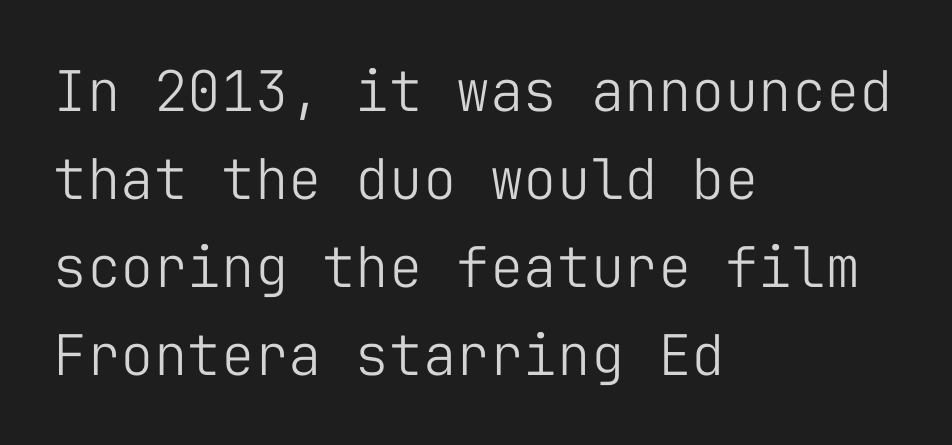
Q: Is the text bold? A: No.
Q: Is the text italic (slanted)? A: No, it is upright.
Q: Is the typeface a serif or a sans-serif typeface? A: Sans-serif.
Q: Is the text underlined? A: No.
Q: How is the paragraph aligned? A: Left-aligned.
Q: Is the spacing between letters normal or unusually wide? A: Normal.
Q: Is the spacing between lines tight, normal or loose? A: Normal.
Q: Width (condensed, normal, or wide)? A: Normal.
Q: Stroke contrast? A: Low.
Q: x-height? A: Medium.
Q: Monospaced? A: Yes.
